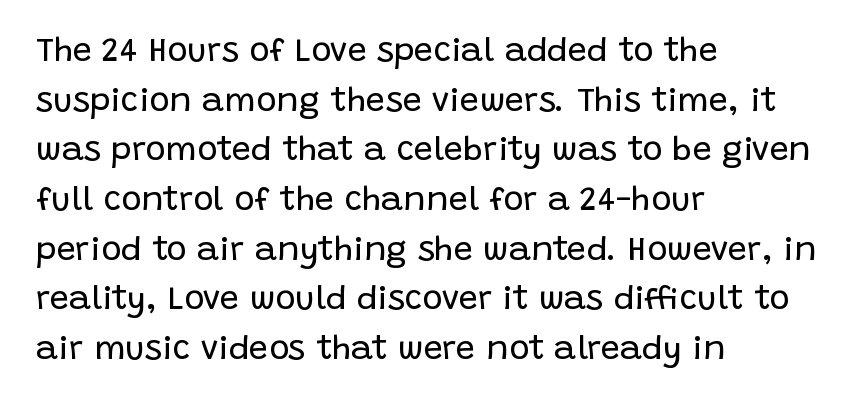
In terms of letterform style, serifs are entirely absent. The letters advance in unequal steps, a hallmark of proportional type. Default kerning and tracking; the words read as compact shapes. Compared with typical paragraphs, the rows here are spaced about the same. All the whitespace from short lines collects on the right.
